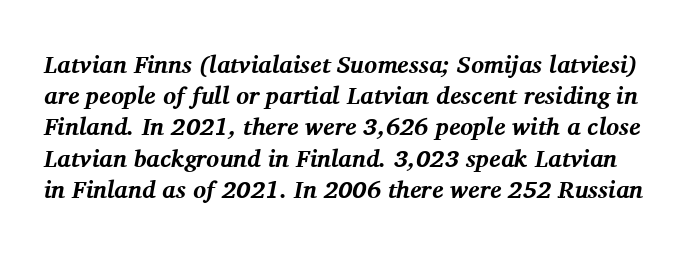
{"italic": "yes", "lean": "right", "slant_degrees": 11, "bold": "yes", "underline": "no", "line_spacing": "normal", "line_spacing_ratio": 1.3, "letter_spacing": "normal", "letter_spacing_em": 0.0, "glyph_px": 24}
